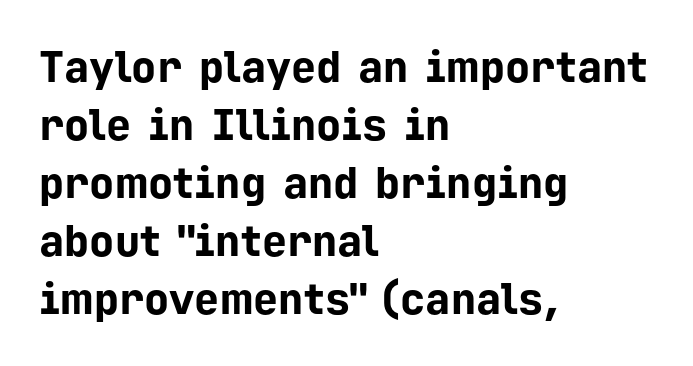
In terms of leading, this rendering sits right in the middle. Posture: straight, roman, zero tilt. Look at the bottom of the vertical strokes: they stop flat, with no serifs. A typesetter would call this monospace, since all characters share one set width.
